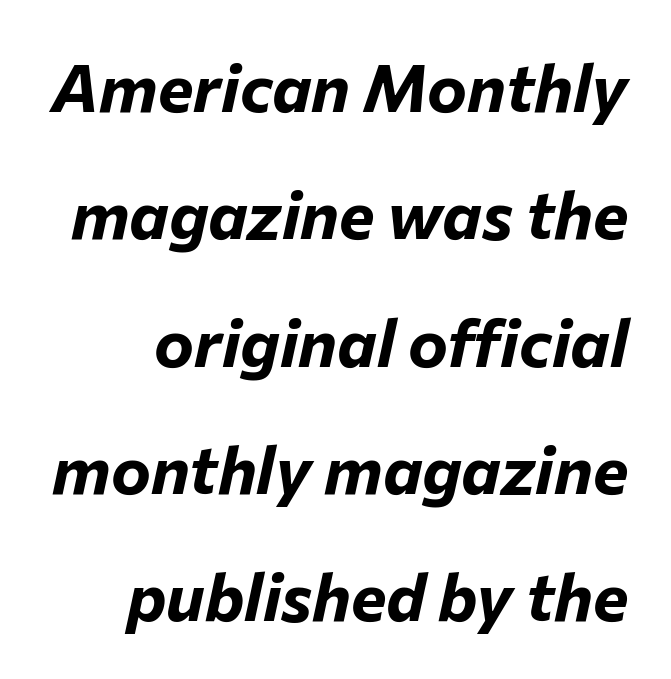
Tall strokes in this sample are angled rather than plumb. Decoration check: the copy has no underline. No extra tracking has been applied to these lines. The rendering uses a large line-height, opening up the rows. Caption: bold face, heavy strokes. Note the varied advance widths — an 'i' is clearly narrower than an 'm'.
